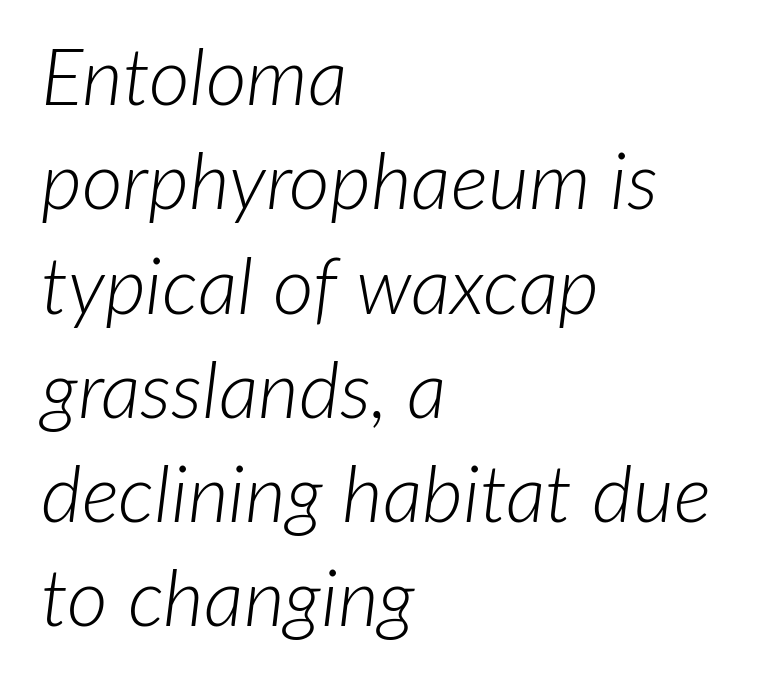
The image shows 79 px light type, italic (leaning right); set left-aligned, normal line spacing (1.32x), normal letter spacing, not underlined; low stroke contrast and a medium x-height.
